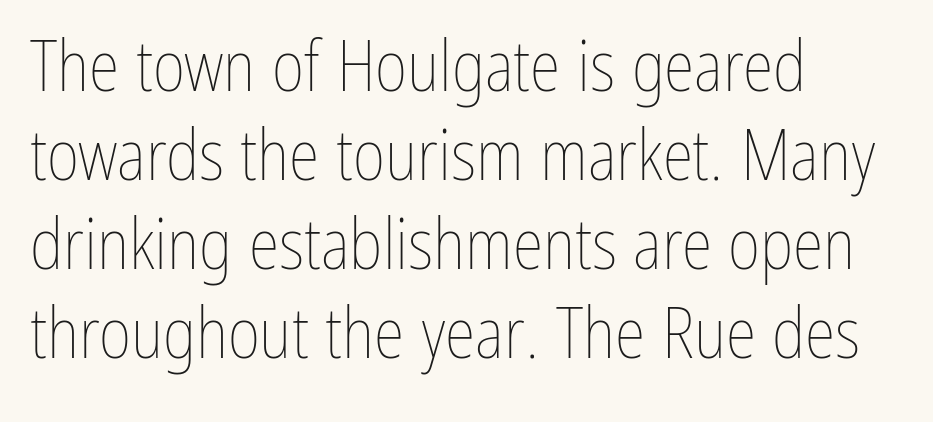
The image shows 70 px thin, condensed type, upright; set left-aligned, normal line spacing (1.27x), normal letter spacing, not underlined; low stroke contrast and a medium x-height.
